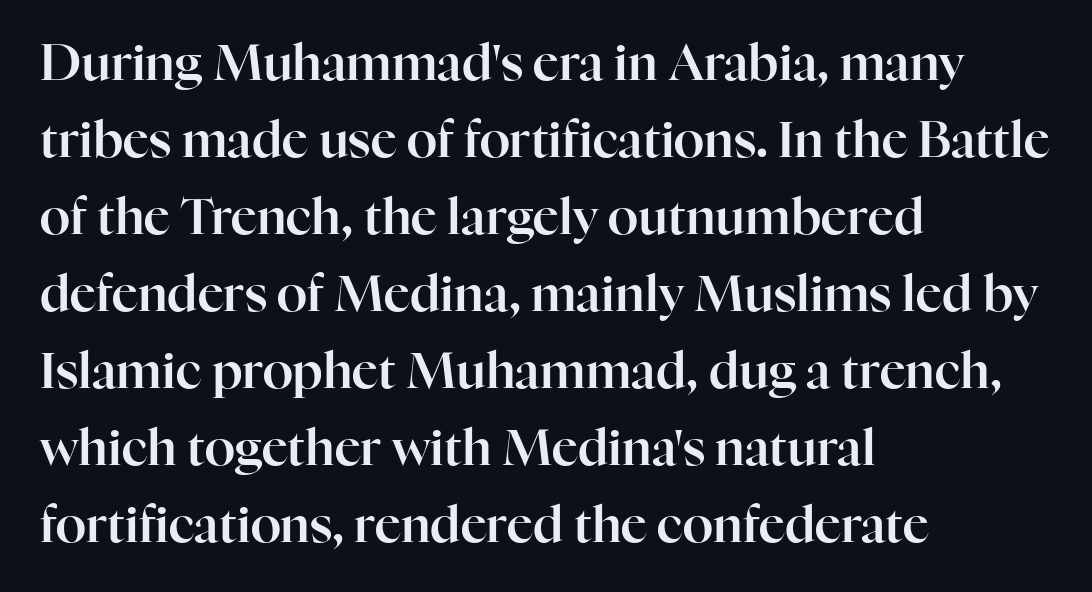
{"serif": "yes", "italic": "no", "width": "normal", "stroke_contrast": "high", "x_height": "medium", "monospaced": "no", "underline": "no", "align": "left", "line_spacing": "normal", "line_spacing_ratio": 1.54, "letter_spacing": "normal", "letter_spacing_em": 0.0, "glyph_px": 50}
